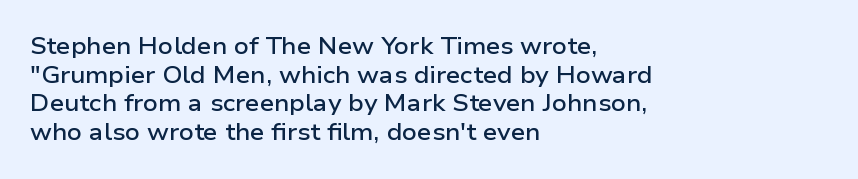
Q: Is the text bold? A: Semi-bold.
Q: Is the text italic (slanted)? A: No, it is upright.
Q: Is the text underlined? A: No.
Q: How is the paragraph aligned? A: Left-aligned.
Q: Is the spacing between letters normal or unusually wide? A: Normal.
